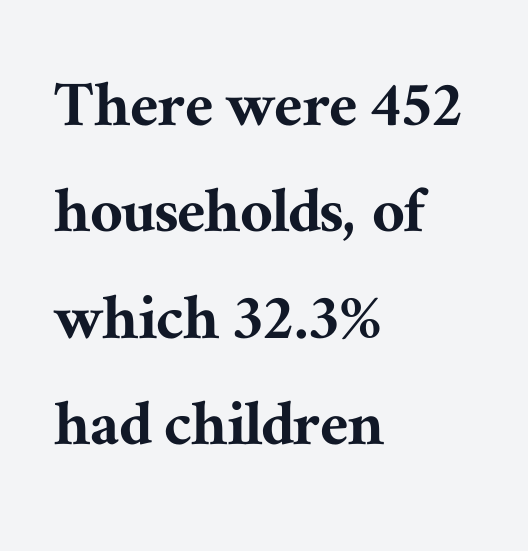
Q: Is the text italic (slanted)? A: No, it is upright.
Q: Is the typeface a serif or a sans-serif typeface? A: Serif.
Q: Is the text underlined? A: No.
Q: How is the paragraph aligned? A: Left-aligned.
Q: Is the spacing between letters normal or unusually wide? A: Normal.
Q: Is the spacing between lines tight, normal or loose? A: Normal.
Q: Width (condensed, normal, or wide)? A: Normal.
Q: Stroke contrast? A: Medium.
Q: x-height? A: Medium.
Q: Monospaced? A: No.
